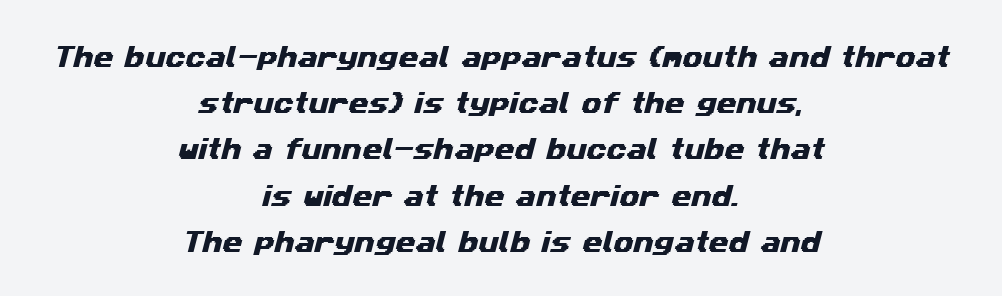
{"underline": "no", "align": "center", "line_spacing": "loose", "line_spacing_ratio": 2.01, "letter_spacing": "normal", "letter_spacing_em": 0.0, "glyph_px": 23}
